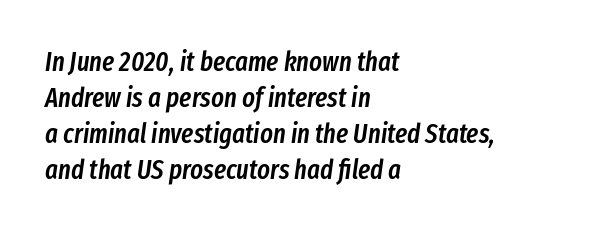
The image shows 27 px text type, italic (leaning right); set left-aligned, normal line spacing (1.33x), normal letter spacing, not underlined.
